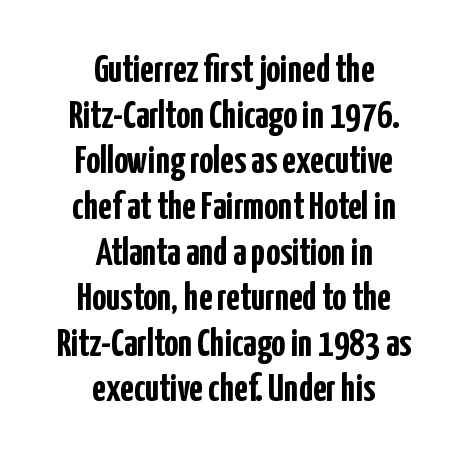
{"serif": "no", "italic": "no", "bold": "yes", "weight": "semibold", "width": "condensed", "stroke_contrast": "low", "x_height": "medium", "monospaced": "no", "underline": "no", "align": "center", "line_spacing_ratio": 1.17, "letter_spacing": "normal", "letter_spacing_em": 0.0, "glyph_px": 39}
